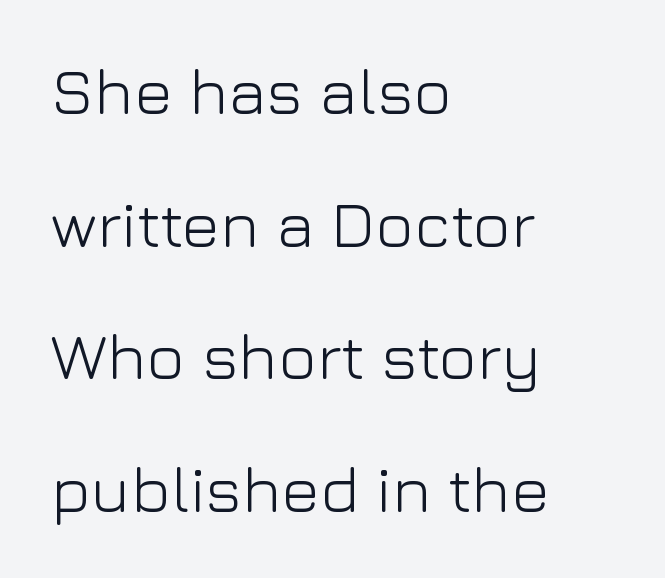
{"serif": "no", "italic": "no", "bold": "no", "weight": "light", "width": "normal", "stroke_contrast": "low", "x_height": "medium", "monospaced": "no", "underline": "no", "align": "left", "line_spacing": "loose", "line_spacing_ratio": 2.04, "letter_spacing": "normal", "letter_spacing_em": 0.0, "glyph_px": 65}
